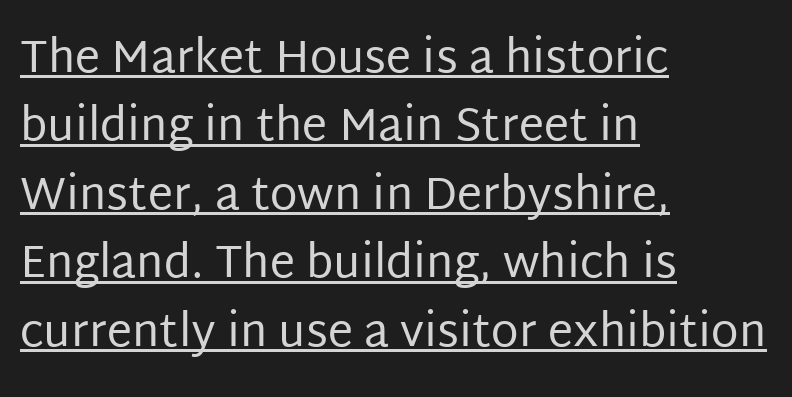
This rendering leaves character spacing at its baseline value. Has an underline been added? It has. Summary of vertical rhythm: regular, with standard interline spacing. A typesetter would mark this as roman, not italic. Is this a fixed-width face? No — the glyphs have proportional, varying widths.
